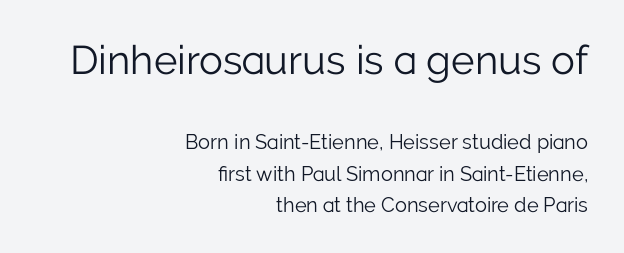
Q: Is the text bold? A: No.
Q: Is the text italic (slanted)? A: No, it is upright.
Q: Is the typeface a serif or a sans-serif typeface? A: Sans-serif.
Q: Is the text underlined? A: No.
Q: How is the paragraph aligned? A: Right-aligned.
Q: Is the spacing between letters normal or unusually wide? A: Normal.
Q: Is the spacing between lines tight, normal or loose? A: Normal.
Q: Which block of text is set in a larger size, the first (top) or the second (bottom)? A: The first (top) one.
Q: Width (condensed, normal, or wide)? A: Normal.
Q: Stroke contrast? A: Low.
Q: x-height? A: Medium.
Q: Monospaced? A: No.
